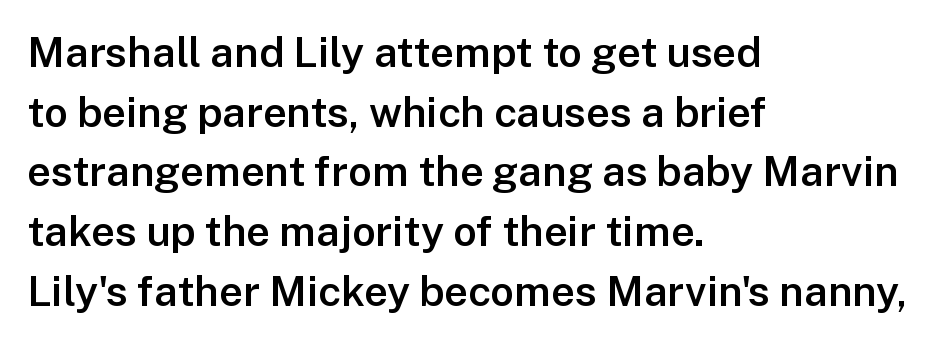
Q: Is the text bold? A: Semi-bold.
Q: Is the text italic (slanted)? A: No, it is upright.
Q: Is the typeface a serif or a sans-serif typeface? A: Sans-serif.
Q: Is the text underlined? A: No.
Q: How is the paragraph aligned? A: Left-aligned.
Q: Is the spacing between letters normal or unusually wide? A: Normal.
Q: Is the spacing between lines tight, normal or loose? A: Normal.
Q: Width (condensed, normal, or wide)? A: Normal.
Q: Stroke contrast? A: Low.
Q: x-height? A: Medium.
Q: Monospaced? A: No.
